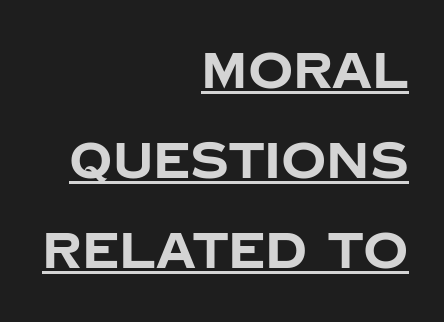
{"serif": "no", "italic": "no", "bold": "yes", "weight": "bold", "width": "normal", "stroke_contrast": "low", "x_height": "large", "monospaced": "no", "underline": "yes", "align": "right", "line_spacing_ratio": 1.8, "letter_spacing": "normal", "letter_spacing_em": 0.0, "glyph_px": 50}
